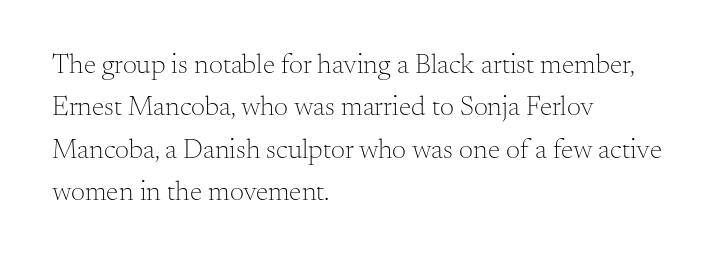
{"serif": "yes", "italic": "no", "bold": "no", "weight": "light", "width": "normal", "stroke_contrast": "medium", "x_height": "small", "monospaced": "no", "underline": "no", "align": "left", "line_spacing": "normal", "line_spacing_ratio": 1.51, "letter_spacing": "normal", "letter_spacing_em": 0.0, "glyph_px": 28}
